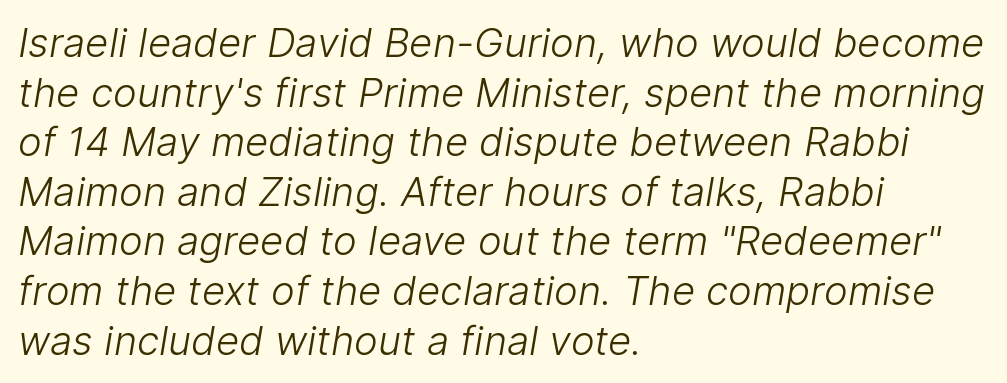
The image shows 40 px light sans-serif type; set left-aligned, line spacing 1.24x, normal letter spacing, not underlined; low stroke contrast and a medium x-height.
